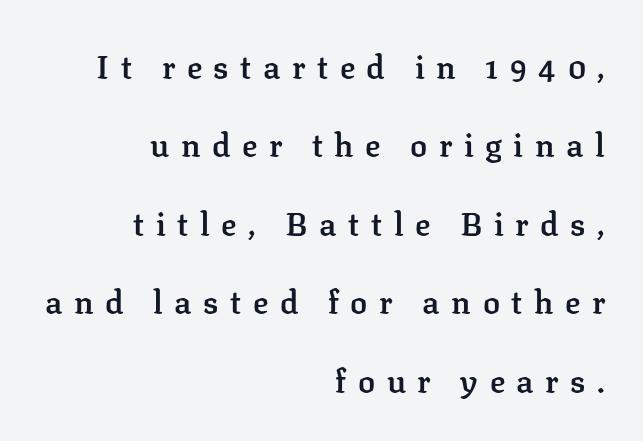
A typesetter would call this proportional, since set widths differ per character. Characters remain perfectly vertical along every line. Reading down the block, your eye finds every line finishing at a fixed right position. The letterforms stand isolated, each surrounded by extra space. Weight: semibold (demi). The designer dialed line spacing up above the default.
